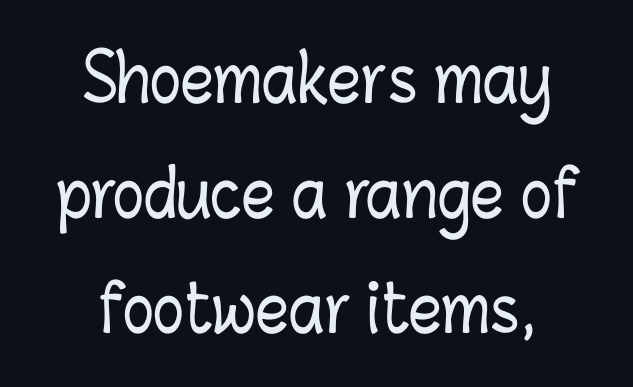
Q: Is the text italic (slanted)? A: No, it is upright.
Q: Is the text underlined? A: No.
Q: How is the paragraph aligned? A: Centered.
Q: Is the spacing between letters normal or unusually wide? A: Normal.
Q: Width (condensed, normal, or wide)? A: Condensed.
Q: Stroke contrast? A: Low.
Q: x-height? A: Medium.
Q: Monospaced? A: No.
